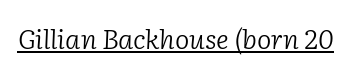
Between one letter and the next there's only the usual sliver of space. Is there an underline? Yes — a line sits under the letters. Weight: in the light-to-regular range. Compared with ordinary roman type, these characters are visibly tilted.
